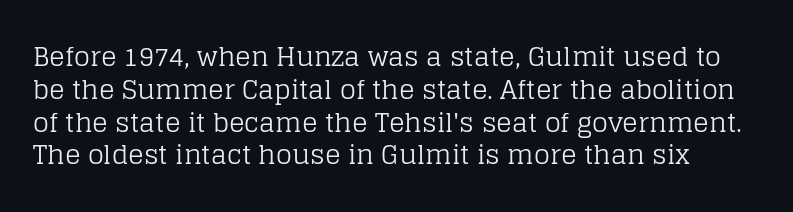
The image shows 26 px text type, upright; set normal line spacing (1.26x), normal letter spacing, not underlined.
